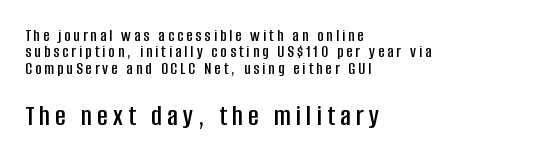
The image shows 29 px condensed sans-serif type, upright; set left-aligned, tight line spacing (0.97x), not underlined; the second (bottom) block is 1.71x larger; low stroke contrast and a large x-height.
